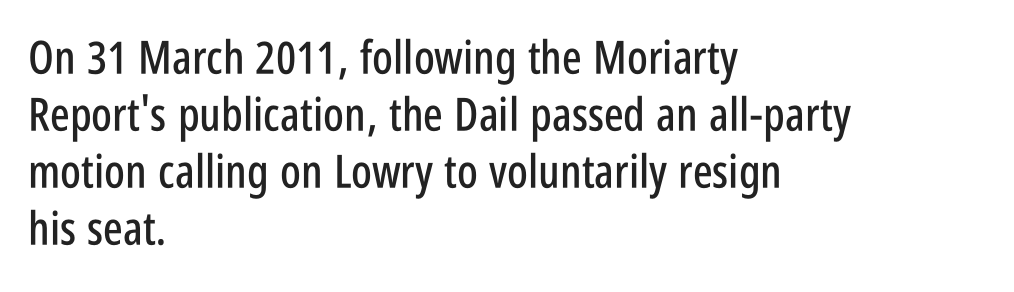
Letterform terminals end flat and unadorned throughout the passage. Is this a fixed-width face? No — the glyphs have proportional, varying widths. If you drew a ruler down the left edge, every line would touch it. In terms of posture, this sample is upright. The letterforms sit shoulder to shoulder at normal distance. This rendering features lettering with no underline.
